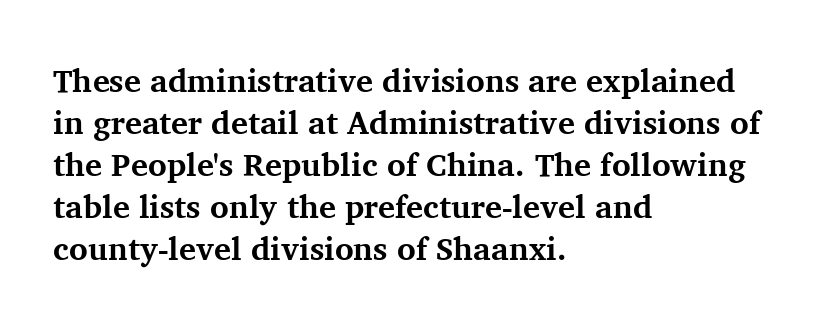
The letters carry serifs — small finishing strokes at the ends of their stems. The specimen reads as upright at a glance. Check the space under the baseline: it is left empty. The passage is arranged the way most books set body copy — flush left. Horizontal bands of white between lines are of average thickness.
